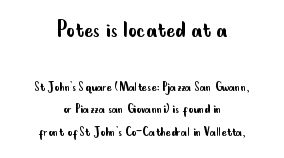
Interline gaps are of average width in this sample. The letters sit at their default tracking, neither squeezed nor spread. Every stem runs plumb, perpendicular to the baseline. If you folded the block vertically in half, each line would mirror itself in length.
